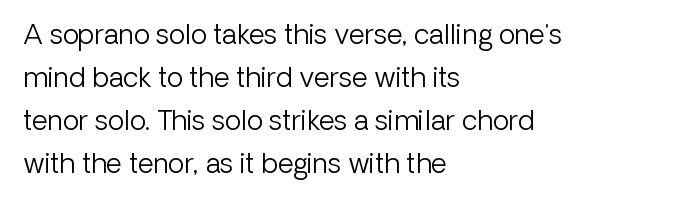
{"italic": "no", "bold": "no", "underline": "no", "align": "left", "line_spacing": "normal", "line_spacing_ratio": 1.59, "letter_spacing": "normal", "letter_spacing_em": 0.0, "glyph_px": 27}
